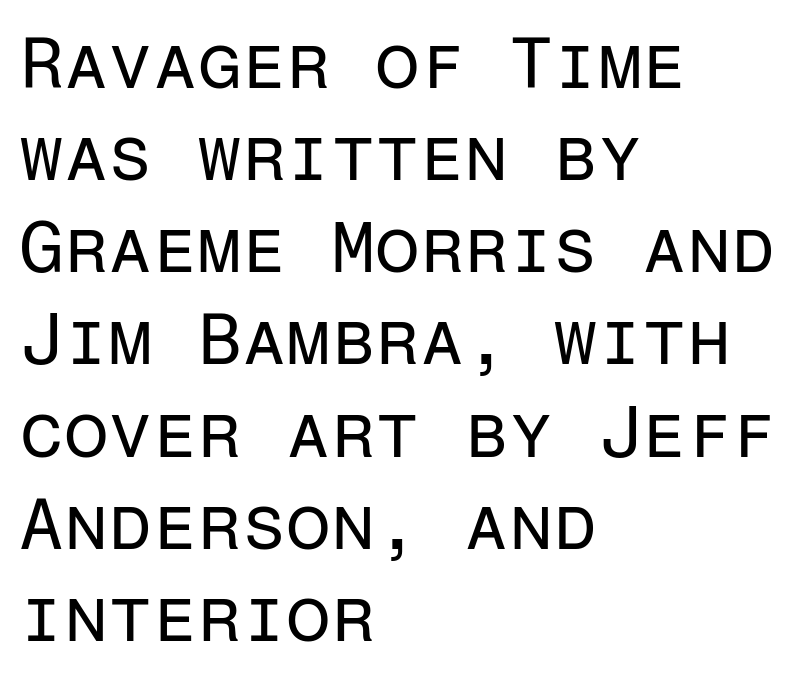
Q: Is the text bold? A: No.
Q: Is the text italic (slanted)? A: No, it is upright.
Q: Is the typeface a serif or a sans-serif typeface? A: Sans-serif.
Q: Is the text underlined? A: No.
Q: How is the paragraph aligned? A: Left-aligned.
Q: Is the spacing between letters normal or unusually wide? A: Normal.
Q: Is the spacing between lines tight, normal or loose? A: Normal.
Q: Width (condensed, normal, or wide)? A: Normal.
Q: Stroke contrast? A: Low.
Q: x-height? A: Medium.
Q: Monospaced? A: Yes.
